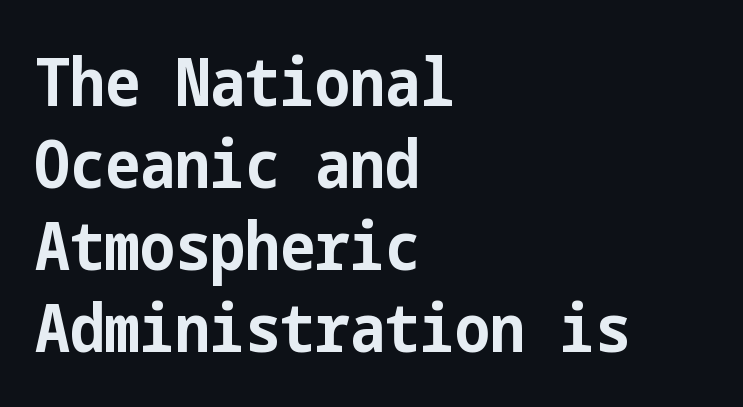
Q: Is the text bold? A: Yes.
Q: Is the text italic (slanted)? A: No, it is upright.
Q: Is the typeface a serif or a sans-serif typeface? A: Sans-serif.
Q: Is the text underlined? A: No.
Q: How is the paragraph aligned? A: Left-aligned.
Q: Is the spacing between letters normal or unusually wide? A: Normal.
Q: Width (condensed, normal, or wide)? A: Condensed.
Q: Stroke contrast? A: Low.
Q: x-height? A: Medium.
